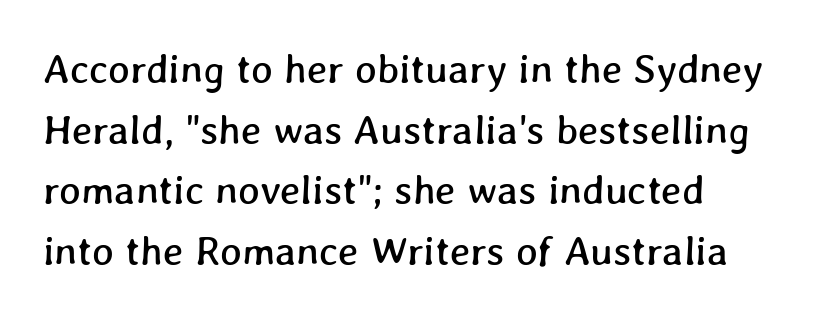
Each word holds together tightly as a unit, with standard inter-letter gaps. No word sits above an underline. Is this a fixed-width face? No — the glyphs have proportional, varying widths. Evenly set lines give the paragraph a standard silhouette.
